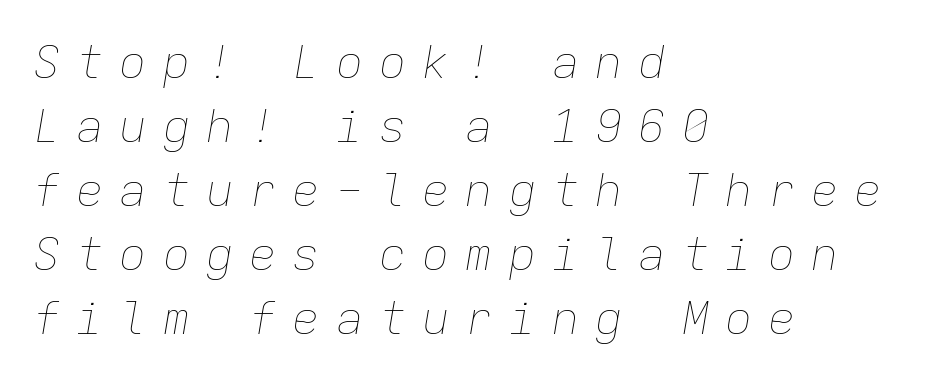
Q: Is the text bold? A: No.
Q: Is the text italic (slanted)? A: Yes, it leans right by about 9 degrees.
Q: Is the text underlined? A: No.
Q: How is the paragraph aligned? A: Left-aligned.
Q: Is the spacing between letters normal or unusually wide? A: Unusually wide.
Q: Is the spacing between lines tight, normal or loose? A: Normal.
Q: Width (condensed, normal, or wide)? A: Normal.
Q: Stroke contrast? A: Low.
Q: x-height? A: Medium.
Q: Monospaced? A: Yes.
